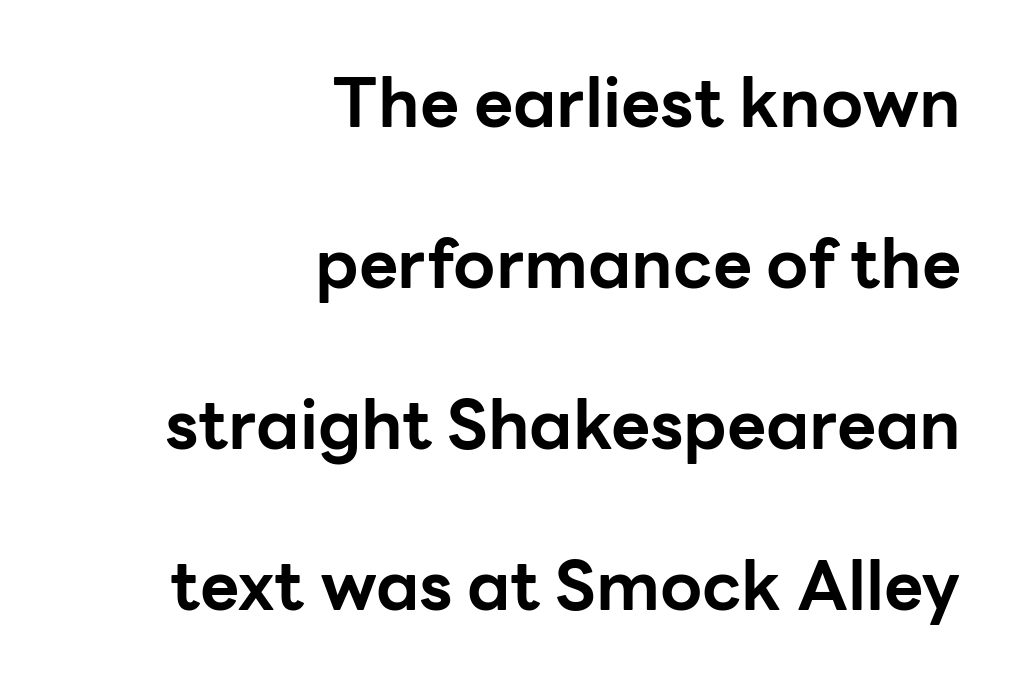
Q: Is the text bold? A: Yes.
Q: Is the text italic (slanted)? A: No, it is upright.
Q: Is the typeface a serif or a sans-serif typeface? A: Sans-serif.
Q: Is the text underlined? A: No.
Q: How is the paragraph aligned? A: Right-aligned.
Q: Is the spacing between letters normal or unusually wide? A: Normal.
Q: Is the spacing between lines tight, normal or loose? A: Loose.
Q: Width (condensed, normal, or wide)? A: Normal.
Q: Stroke contrast? A: Low.
Q: x-height? A: Medium.
Q: Monospaced? A: No.
